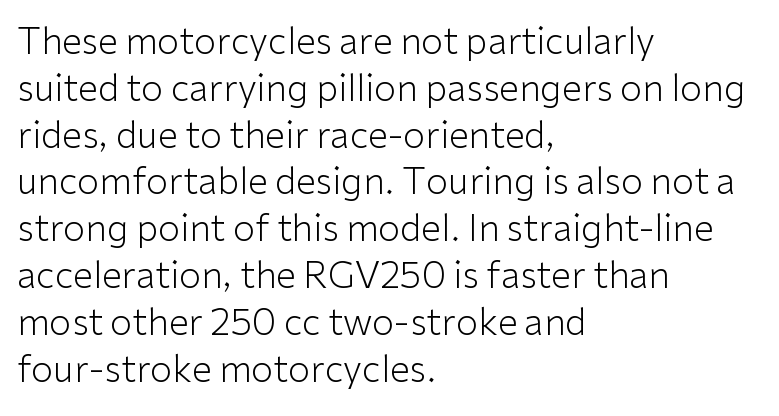
{"serif": "no", "italic": "no", "bold": "no", "weight": "light", "width": "normal", "stroke_contrast": "low", "x_height": "medium", "monospaced": "no", "underline": "no", "align": "left", "line_spacing": "normal", "line_spacing_ratio": 1.3, "letter_spacing": "normal", "letter_spacing_em": 0.0, "glyph_px": 36}
